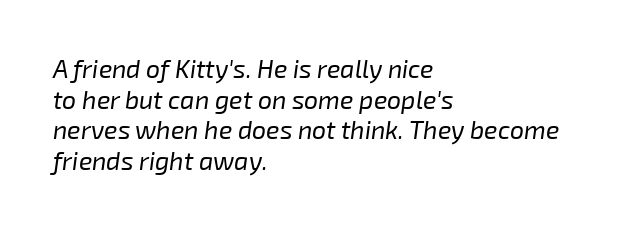
The whole block is typeset with a tilt. A clean baseline with only descenders dipping below it. The strokes carry an ordinary text weight at most. The rag falls on the right side of this text block.
